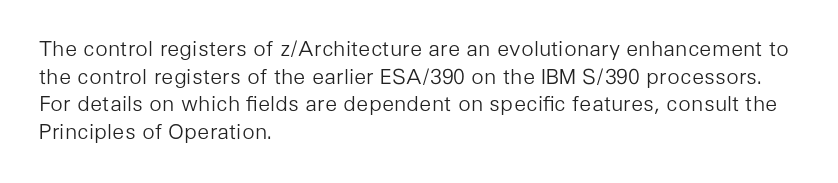
The image shows 21 px text type, upright; set left-aligned, normal line spacing (1.31x), normal letter spacing, not underlined.
